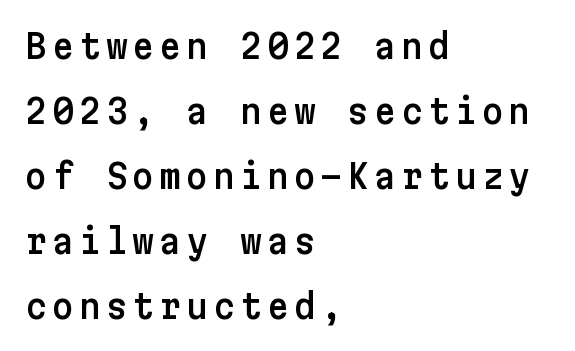
Letters rest on an invisible, unmarked baseline. Regarding serifs, this sample does without them. If you drew a line through each stem, it would be perfectly vertical. Compared with a centered layout, this one pins lines to the left instead. Loosely led — the rows are spread out.
